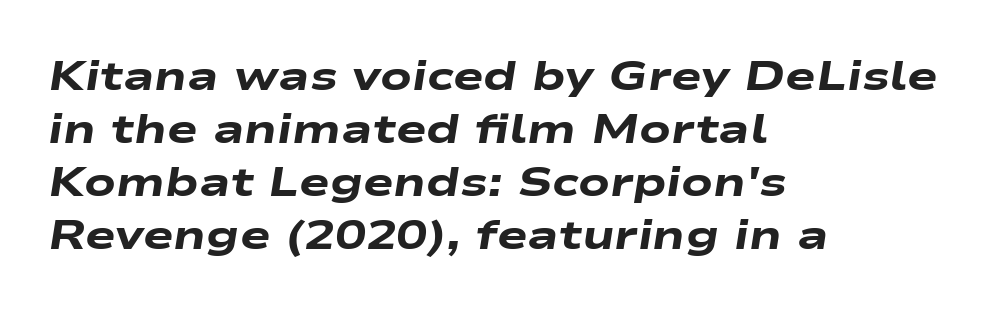
There's an unmistakable incline to the writing here. A clean baseline with only descenders dipping below it. Typeset ragged right — the left edge is the straight one. Here the designer chose a conventional face with non-uniform glyph widths.
